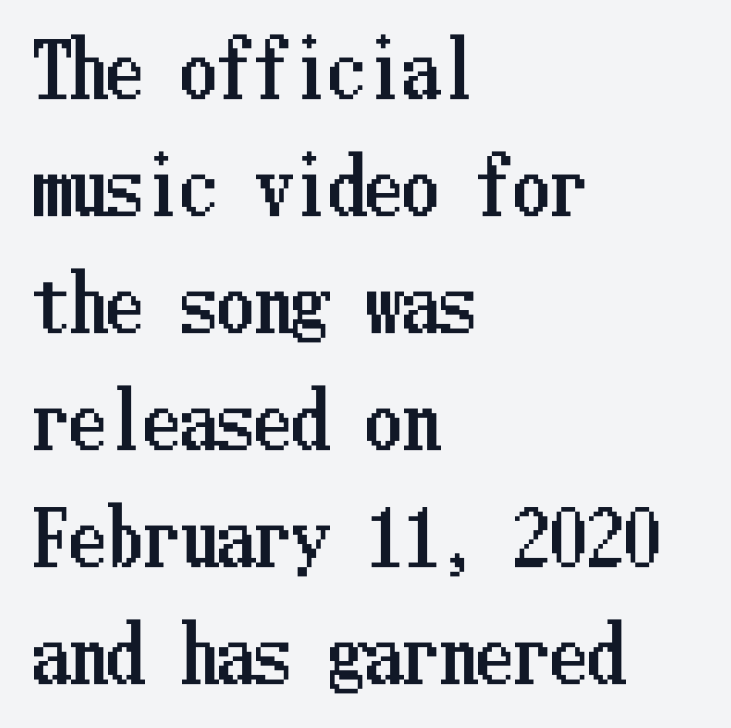
{"italic": "no", "width": "condensed", "stroke_contrast": "low", "x_height": "medium", "underline": "no", "align": "left", "line_spacing": "normal", "line_spacing_ratio": 1.58, "letter_spacing": "normal", "letter_spacing_em": 0.0, "glyph_px": 74}
